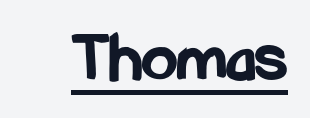
The text was rendered using a sans face with plain stroke endings. Ascenders rise straight up at ninety degrees. Here the designer chose a conventional face with non-uniform glyph widths. The glyphs are accompanied by a horizontal stroke just below them. Observe the ordinary spacing: letters are neighbours, not strangers. Each glyph is drawn with heavy, bold strokes.
